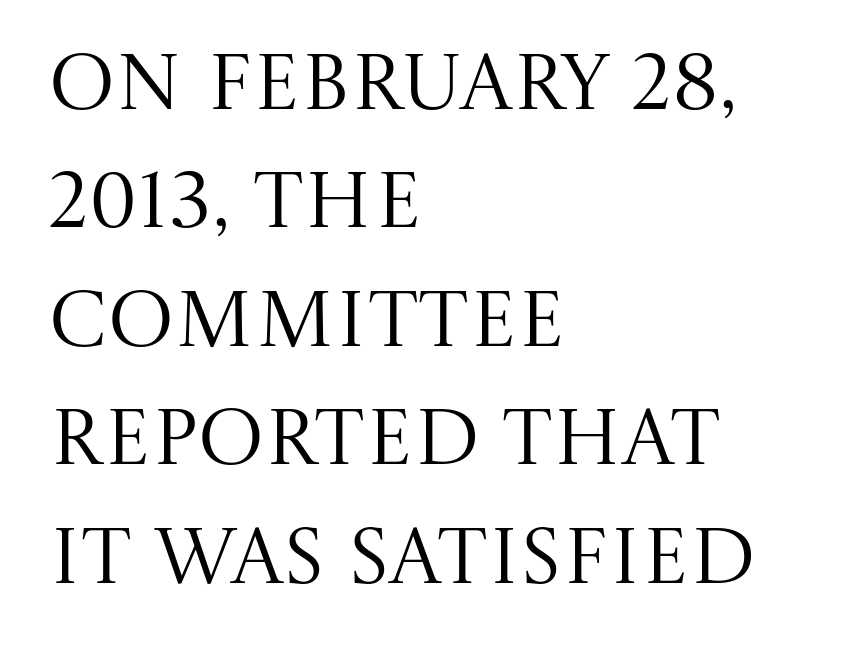
{"serif": "yes", "italic": "no", "bold": "no", "weight": "regular", "width": "normal", "stroke_contrast": "medium", "x_height": "large", "monospaced": "no", "underline": "no", "align": "left", "line_spacing": "normal", "line_spacing_ratio": 1.5, "letter_spacing": "normal", "letter_spacing_em": 0.0, "glyph_px": 79}
